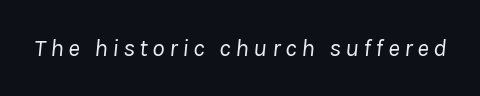
Q: Is the text bold? A: No.
Q: Is the text italic (slanted)? A: Yes, it leans right by about 8 degrees.
Q: Is the text underlined? A: No.
